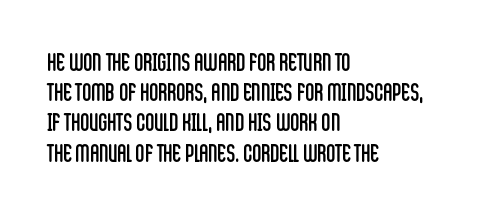
{"italic": "no", "bold": "no", "underline": "no", "align": "left", "line_spacing_ratio": 1.21, "letter_spacing": "normal", "letter_spacing_em": 0.0, "glyph_px": 25}
